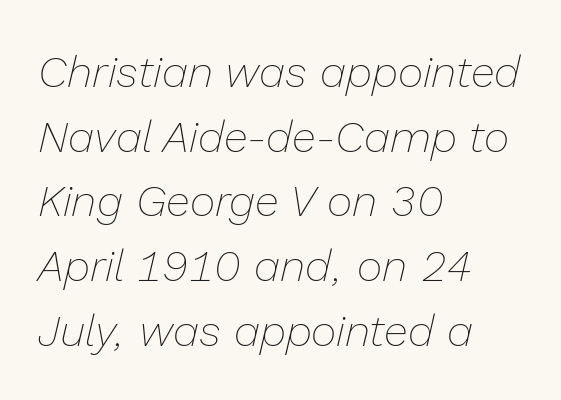
The image shows 44 px thin type, italic (leaning right); set left-aligned, normal line spacing (1.47x), normal letter spacing, not underlined; low stroke contrast and a medium x-height.
